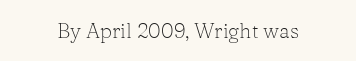
The passage shown is not underscored anywhere. The font's upright variant was chosen for this text. Stems here are at most as thick as an everyday book face. Observe the ordinary spacing: letters are neighbours, not strangers.
